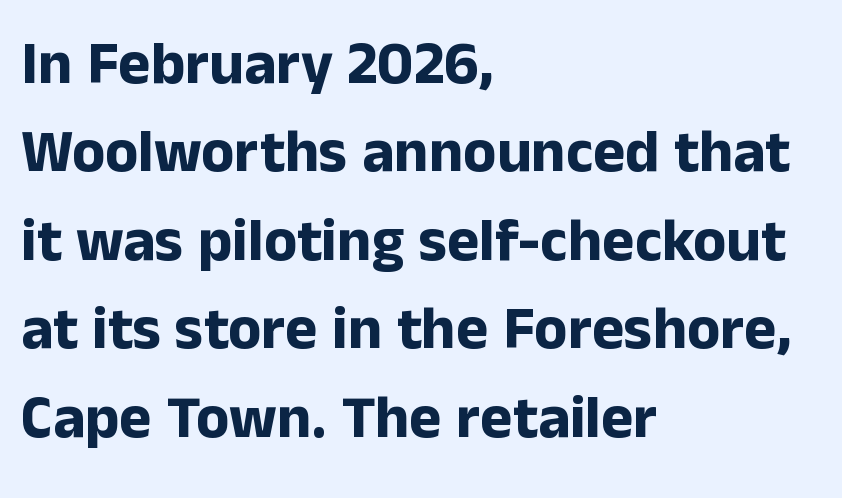
{"serif": "no", "italic": "no", "bold": "yes", "weight": "bold", "width": "normal", "stroke_contrast": "low", "x_height": "medium", "monospaced": "no", "underline": "no", "align": "left", "line_spacing": "normal", "line_spacing_ratio": 1.45, "letter_spacing": "normal", "letter_spacing_em": 0.0, "glyph_px": 61}
